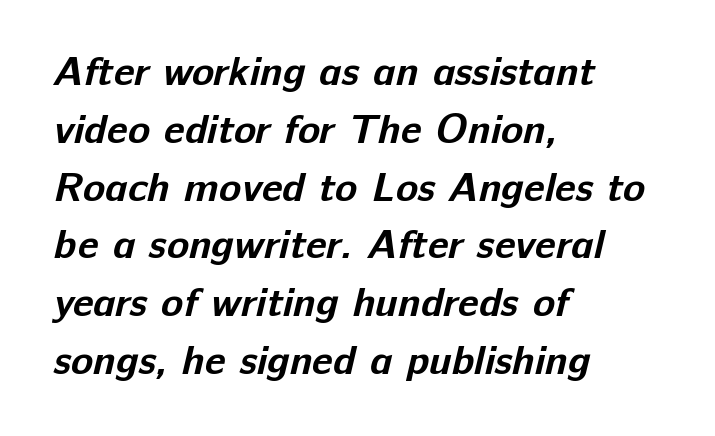
{"serif": "no", "bold": "yes", "weight": "bold", "width": "normal", "stroke_contrast": "low", "x_height": "medium", "monospaced": "no", "underline": "no", "align": "left", "line_spacing": "normal", "line_spacing_ratio": 1.41, "letter_spacing": "normal", "letter_spacing_em": 0.0, "glyph_px": 41}
